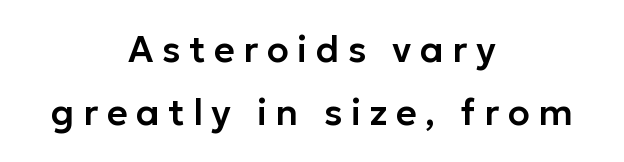
Q: Is the text italic (slanted)? A: No, it is upright.
Q: Is the typeface a serif or a sans-serif typeface? A: Sans-serif.
Q: Is the text underlined? A: No.
Q: How is the paragraph aligned? A: Centered.
Q: Is the spacing between letters normal or unusually wide? A: Unusually wide.
Q: Width (condensed, normal, or wide)? A: Normal.
Q: Stroke contrast? A: Low.
Q: x-height? A: Medium.
Q: Monospaced? A: No.
